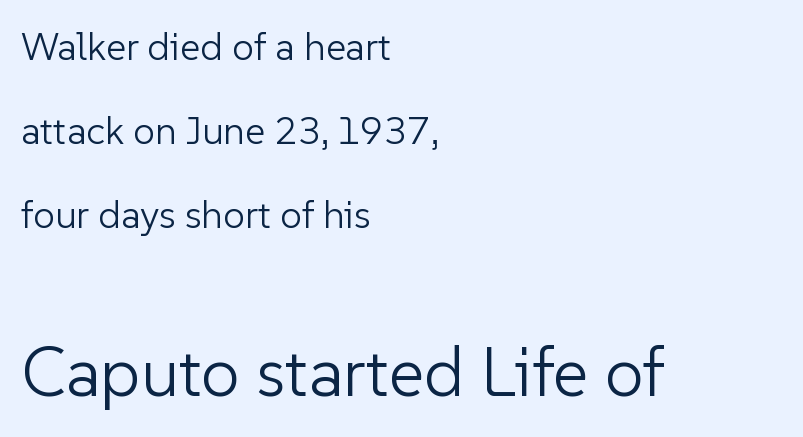
Q: Is the text bold? A: No.
Q: Is the text italic (slanted)? A: No, it is upright.
Q: Is the typeface a serif or a sans-serif typeface? A: Sans-serif.
Q: Is the text underlined? A: No.
Q: How is the paragraph aligned? A: Left-aligned.
Q: Is the spacing between letters normal or unusually wide? A: Normal.
Q: Is the spacing between lines tight, normal or loose? A: Loose.
Q: Which block of text is set in a larger size, the first (top) or the second (bottom)? A: The second (bottom) one.
Q: Width (condensed, normal, or wide)? A: Normal.
Q: Stroke contrast? A: Low.
Q: x-height? A: Medium.
Q: Monospaced? A: No.
